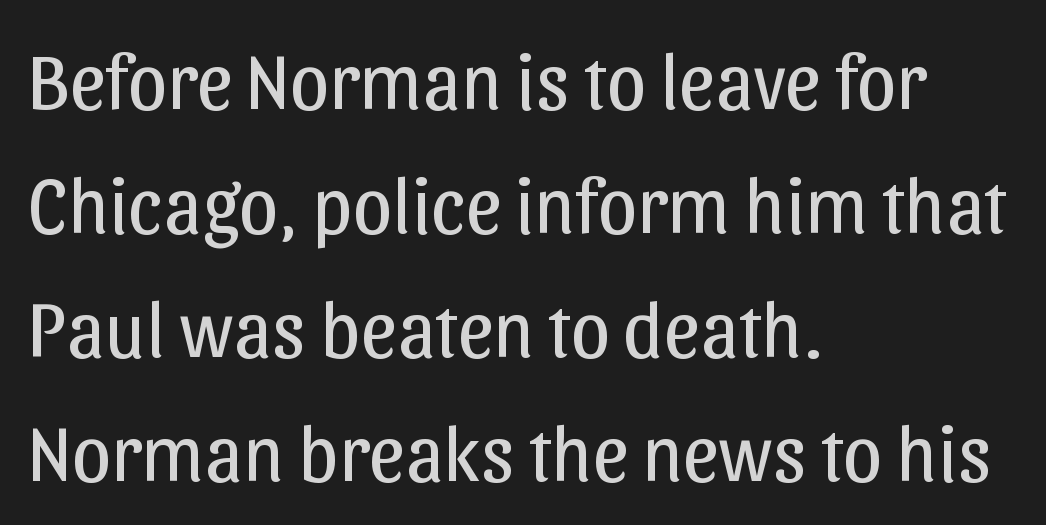
The image shows 79 px regular-weight sans-serif type, upright; set left-aligned, normal line spacing (1.57x), normal letter spacing, not underlined; low stroke contrast and a medium x-height.
